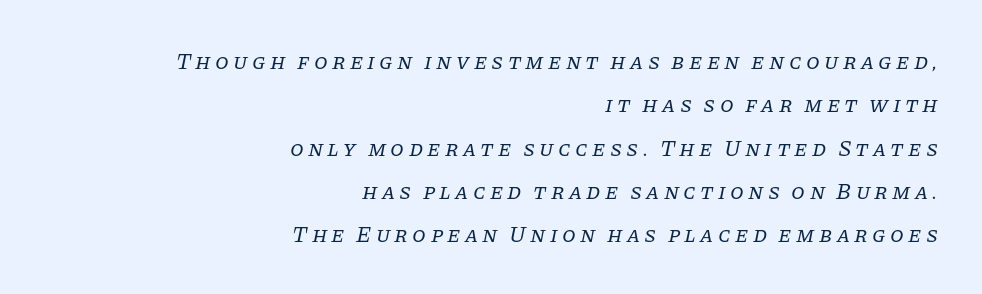
The image shows 22 px text type, italic (leaning right); set right-aligned, loose line spacing (1.97x), not underlined.
